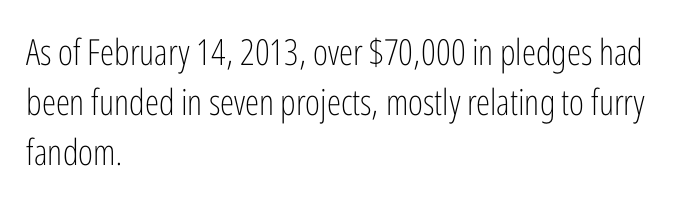
The image shows 36 px light, condensed sans-serif type, upright; set left-aligned, normal line spacing (1.39x), normal letter spacing, not underlined; low stroke contrast and a medium x-height.
